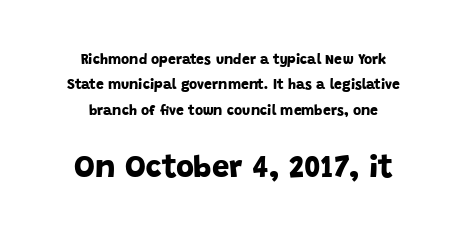
The image shows 31 px bold sans-serif type; set centered, line spacing 1.81x, normal letter spacing, not underlined; the second (bottom) block is 2.21x larger; low stroke contrast and a large x-height.
